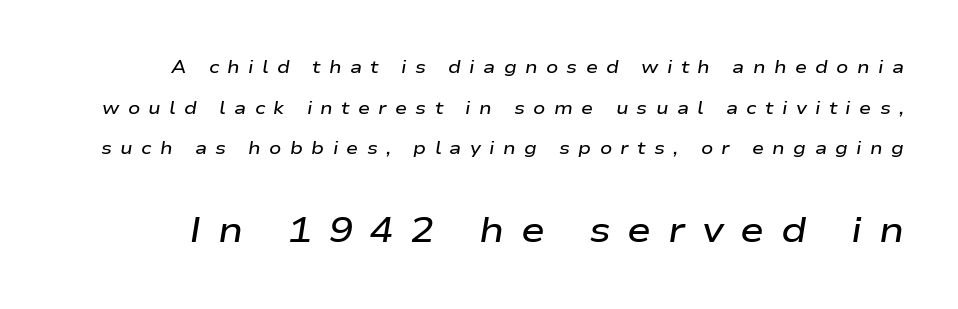
The image shows 36 px semibold, wide type, italic (leaning right); set loose line spacing (2.26x), unusually wide letter spacing (+0.46 em), not underlined; the second (bottom) block is 2.0x larger; low stroke contrast and a medium x-height.
